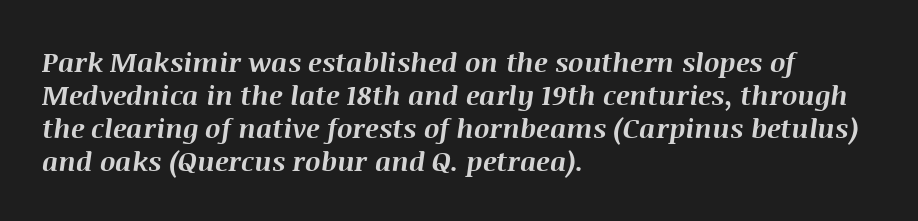
Q: Is the text bold? A: Yes.
Q: Is the text italic (slanted)? A: Yes, it leans right by about 8 degrees.
Q: Is the text underlined? A: No.
Q: How is the paragraph aligned? A: Left-aligned.
Q: Is the spacing between letters normal or unusually wide? A: Normal.
